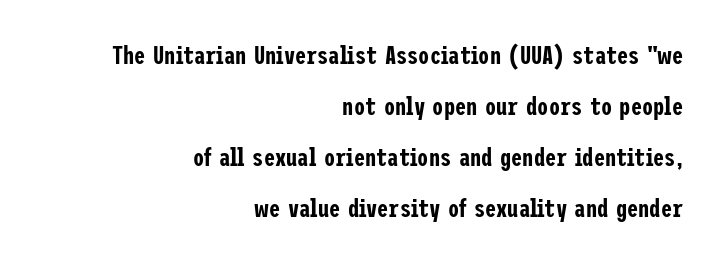
The vertical gap from one line to the next is large. How are the letters spaced? Ordinarily, with no added tracking. Just letters on the line, the space beneath them empty. Typeset ragged left — the right edge is the straight one. Ordinary non-slanted type is in use.
